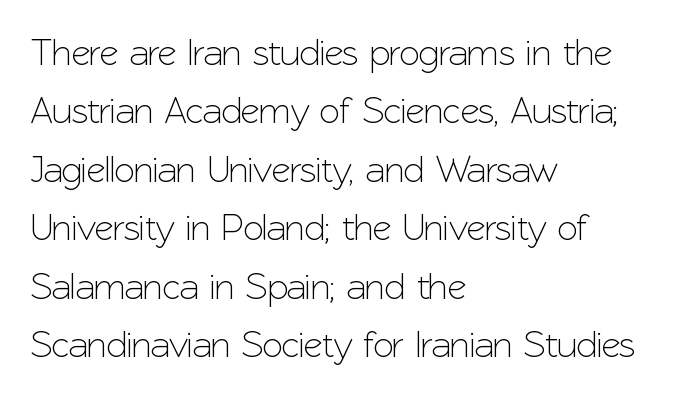
I'd call this a sans setting — the letters go barefoot. Each letter keeps its own natural width here, so spacing adapts to shape. Regular leading. Descender tails drop into unmarked territory. The letterforms sit shoulder to shoulder at normal distance. Notice how the stems are strictly vertical — no italics here.
